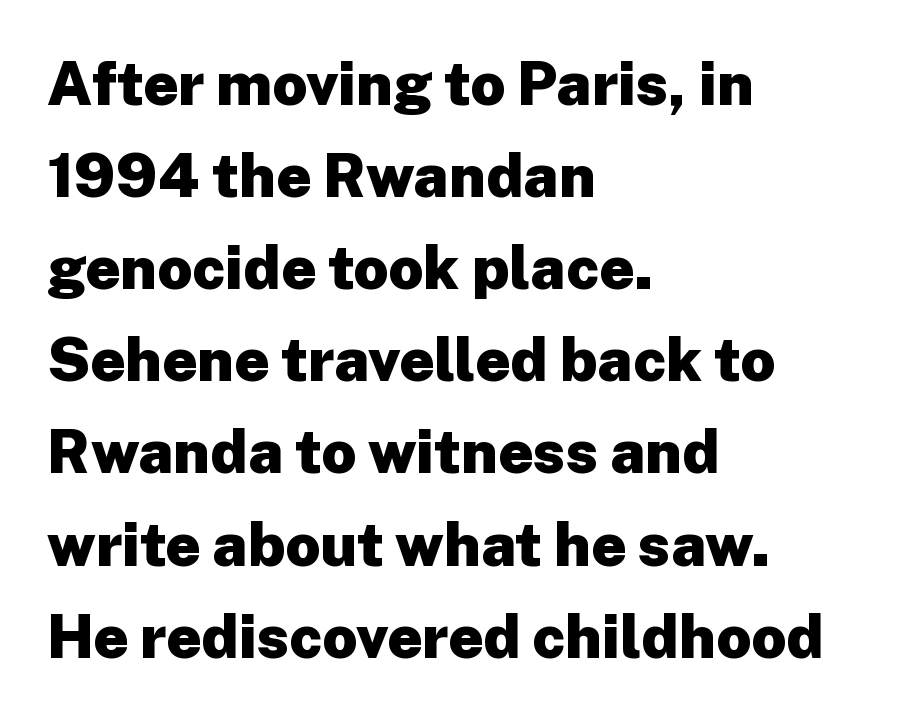
{"serif": "no", "italic": "no", "bold": "yes", "weight": "heavy", "width": "normal", "stroke_contrast": "low", "x_height": "medium", "monospaced": "no", "underline": "no", "align": "left", "line_spacing": "normal", "line_spacing_ratio": 1.51, "letter_spacing": "normal", "letter_spacing_em": 0.0, "glyph_px": 61}
